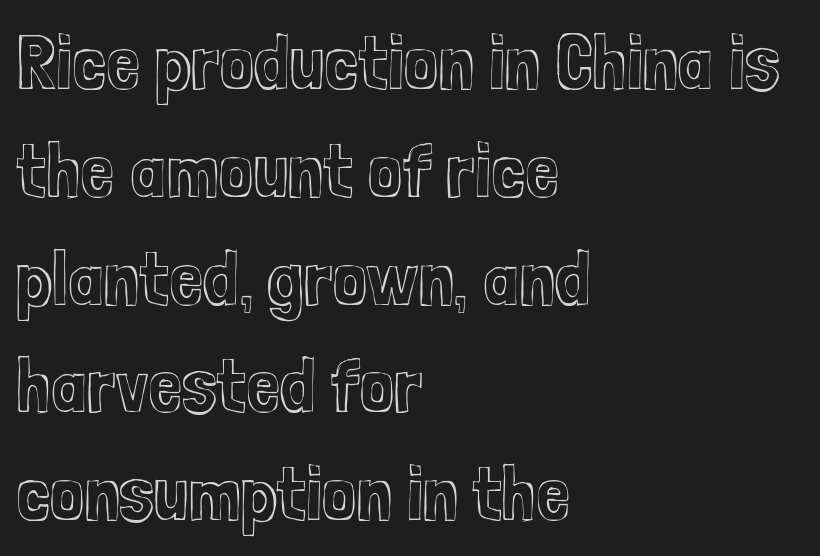
These lines are rendered in a variable-pitch font. The space beneath each line is pristine and unruled. The setting favours the left margin, as ordinary paragraphs usually do. This block has exactly the height ordinary leading produces. The face used here is rendered with its standard letterfit.
